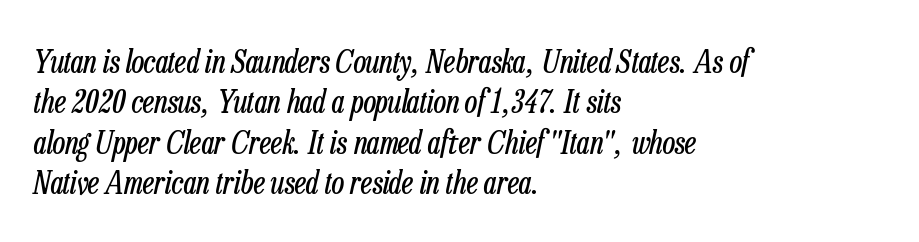
Q: Is the text bold? A: No.
Q: Is the text italic (slanted)? A: Yes, it leans right by about 13 degrees.
Q: Is the text underlined? A: No.
Q: How is the paragraph aligned? A: Left-aligned.
Q: Is the spacing between letters normal or unusually wide? A: Normal.
Q: Is the spacing between lines tight, normal or loose? A: Normal.
Q: Width (condensed, normal, or wide)? A: Condensed.
Q: Stroke contrast? A: Low.
Q: x-height? A: Medium.
Q: Monospaced? A: No.
